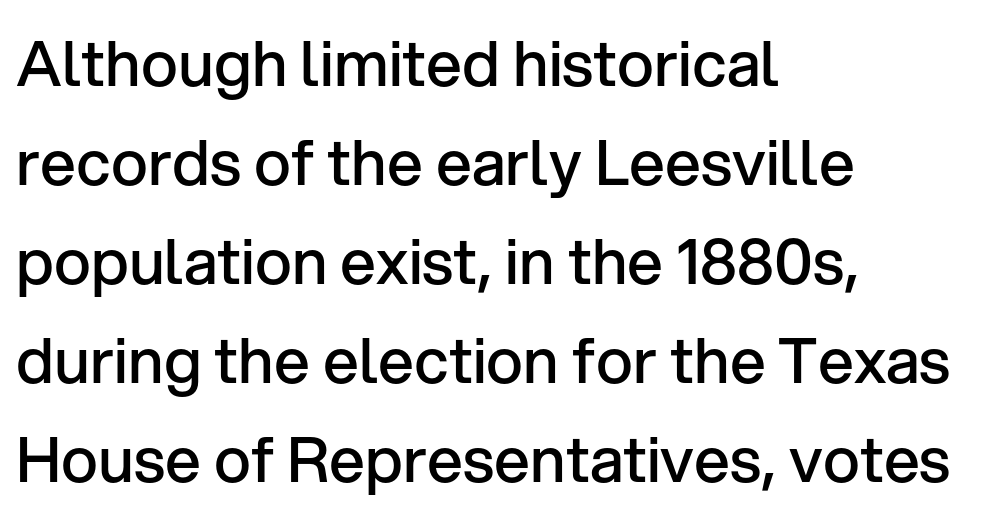
{"serif": "no", "italic": "no", "bold": "semi", "weight": "semibold", "width": "normal", "stroke_contrast": "low", "x_height": "medium", "monospaced": "no", "underline": "no", "align": "left", "line_spacing": "normal", "line_spacing_ratio": 1.57, "letter_spacing": "normal", "letter_spacing_em": 0.0, "glyph_px": 63}
